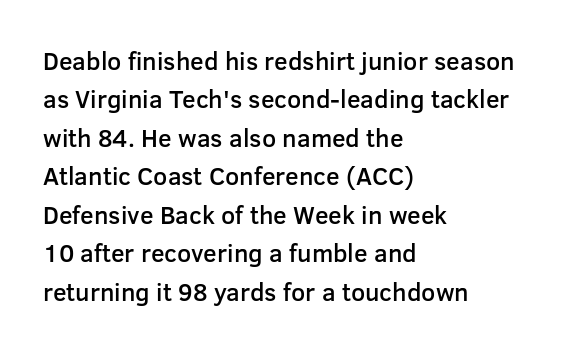
The image shows 25 px text type, upright; set left-aligned, normal line spacing (1.54x), normal letter spacing, not underlined.
